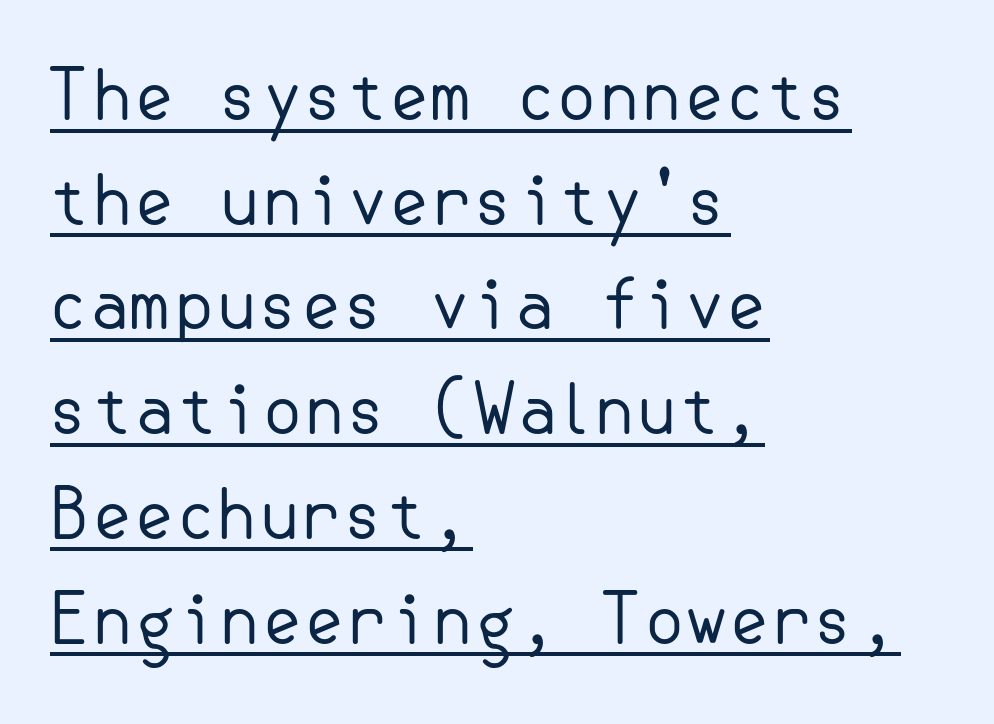
Q: Is the text bold? A: No.
Q: Is the text italic (slanted)? A: No, it is upright.
Q: Is the typeface a serif or a sans-serif typeface? A: Sans-serif.
Q: Is the text underlined? A: Yes.
Q: How is the paragraph aligned? A: Left-aligned.
Q: Is the spacing between letters normal or unusually wide? A: Normal.
Q: Is the spacing between lines tight, normal or loose? A: Normal.
Q: Width (condensed, normal, or wide)? A: Normal.
Q: Stroke contrast? A: Low.
Q: x-height? A: Small.
